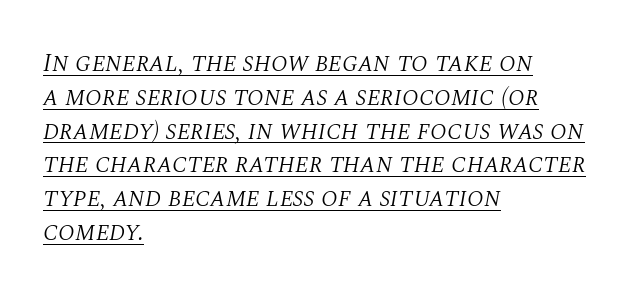
Q: Is the text bold? A: No.
Q: Is the text italic (slanted)? A: Yes, it leans right by about 10 degrees.
Q: Is the text underlined? A: Yes.
Q: How is the paragraph aligned? A: Left-aligned.
Q: Is the spacing between letters normal or unusually wide? A: Normal.
Q: Is the spacing between lines tight, normal or loose? A: Normal.
